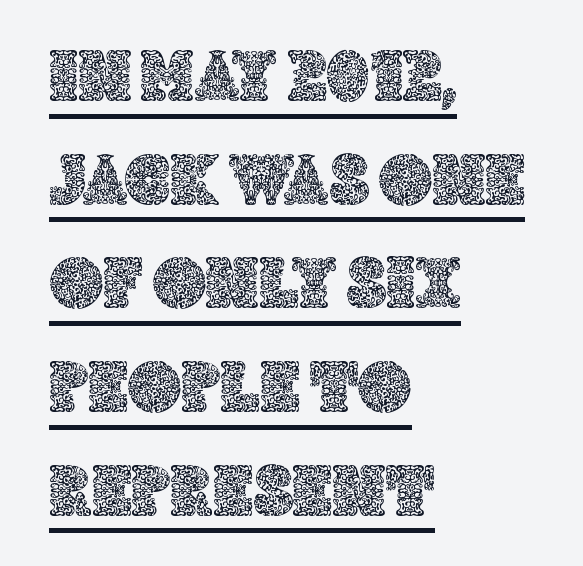
Alignment: flush left. The string is rendered with underlining switched on. The lettering stays uniformly vertical, giving the passage a roman look. This sample has the flowing, uneven cadence of proportional lettering. How are the letters spaced? Ordinarily, with no added tracking.
